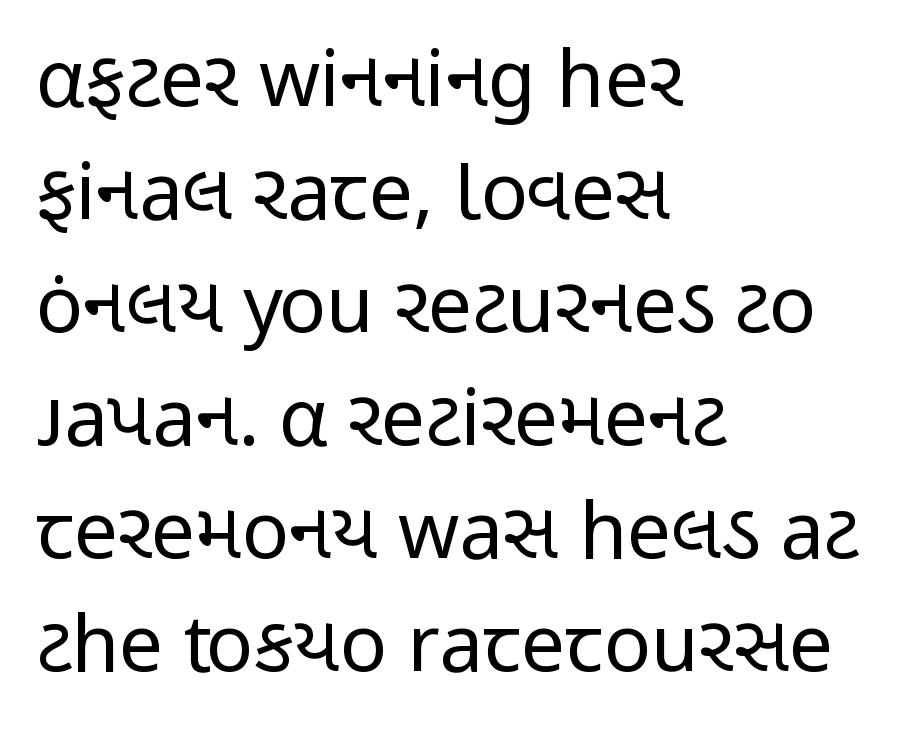
The passage shown is not underscored anywhere. Letters have the restrained weight of plain body copy at most. The text was rendered using a sans face with plain stroke endings. In CSS terms this would be text-align: left. Letter spacing: default. The passage shown is typed in a proportional face where columns would drift.
